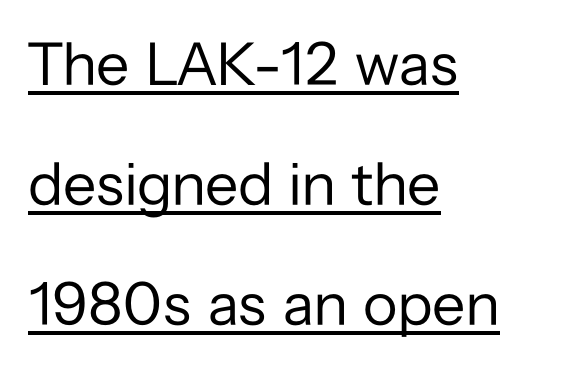
The image shows 61 px regular-weight sans-serif type, upright; set left-aligned, loose line spacing (1.97x), normal letter spacing, underlined; low stroke contrast and a medium x-height.
